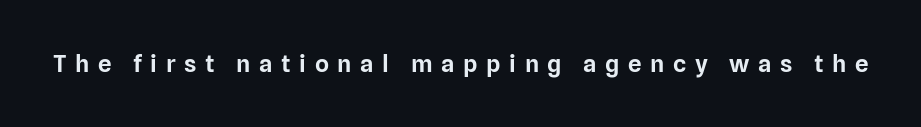
Q: Is the text italic (slanted)? A: No, it is upright.
Q: Is the text underlined? A: No.
Q: Is the spacing between letters normal or unusually wide? A: Unusually wide.
